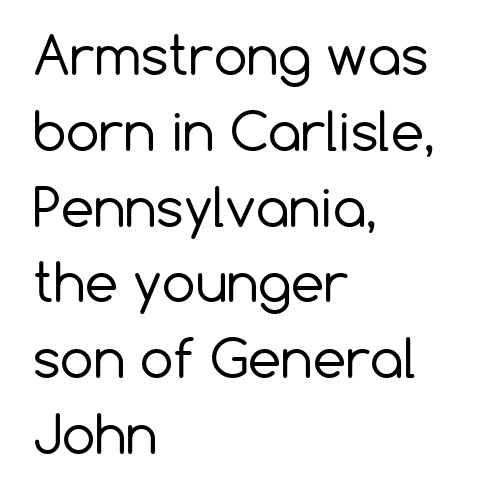
The image shows 53 px regular-weight sans-serif type, upright; set left-aligned, normal line spacing (1.43x), normal letter spacing, not underlined; low stroke contrast and a medium x-height.
